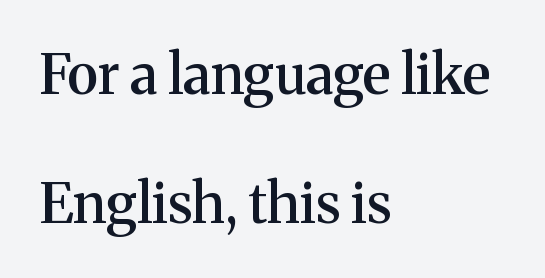
{"serif": "yes", "italic": "no", "bold": "semi", "weight": "semibold", "width": "normal", "stroke_contrast": "medium", "x_height": "medium", "monospaced": "no", "underline": "no", "align": "left", "line_spacing": "loose", "line_spacing_ratio": 2.34, "letter_spacing": "normal", "letter_spacing_em": 0.0, "glyph_px": 55}
